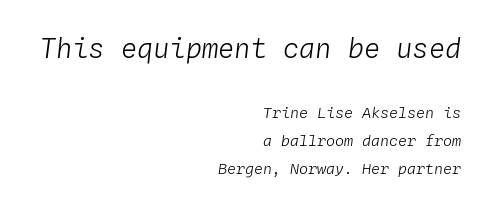
Q: Is the text bold? A: No.
Q: Is the text italic (slanted)? A: Yes, it leans right by about 4 degrees.
Q: Is the text underlined? A: No.
Q: How is the paragraph aligned? A: Right-aligned.
Q: Is the spacing between letters normal or unusually wide? A: Normal.
Q: Which block of text is set in a larger size, the first (top) or the second (bottom)? A: The first (top) one.
